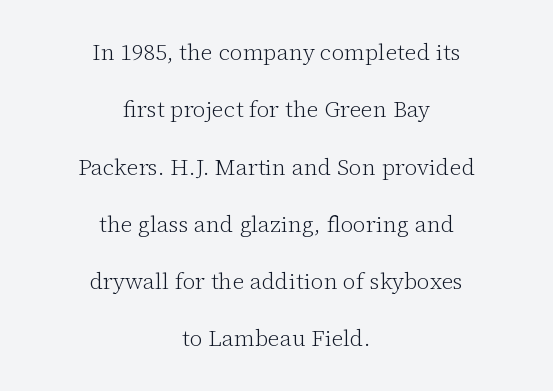
Q: Is the text bold? A: No.
Q: Is the text italic (slanted)? A: No, it is upright.
Q: Is the text underlined? A: No.
Q: How is the paragraph aligned? A: Centered.
Q: Is the spacing between letters normal or unusually wide? A: Normal.
Q: Is the spacing between lines tight, normal or loose? A: Loose.
